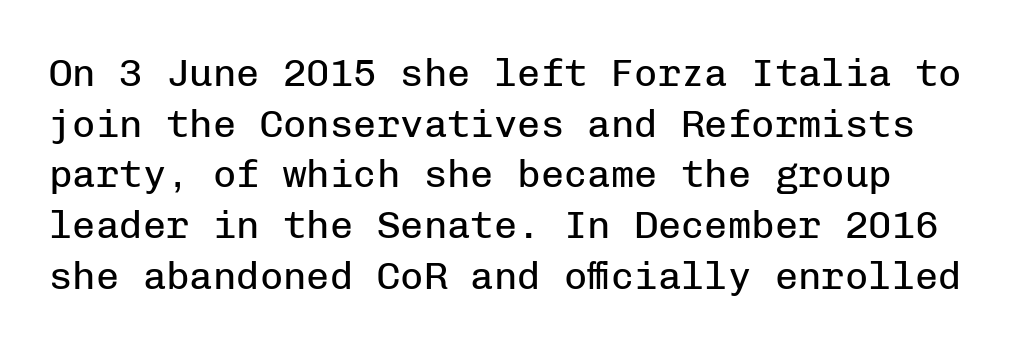
What stands out about the letter spacing? Nothing — it is the standard amount. Do the characters align in a grid? Yes, the font is monospaced. The gap between lines stays unmarked. A roman cut, with each character standing at attention. Honestly, the row spacing looks completely unremarkable. Nothing sits at the stroke ends, so this counts as sans-serif.
